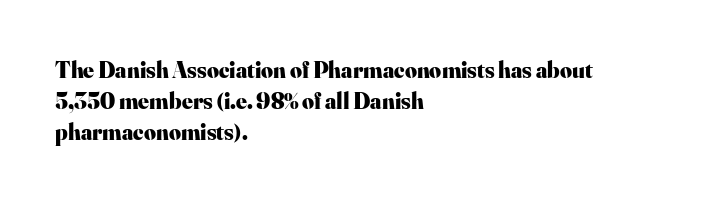
Q: Is the text bold? A: Yes.
Q: Is the text italic (slanted)? A: No, it is upright.
Q: Is the text underlined? A: No.
Q: How is the paragraph aligned? A: Left-aligned.
Q: Is the spacing between letters normal or unusually wide? A: Normal.
Q: Is the spacing between lines tight, normal or loose? A: Normal.
